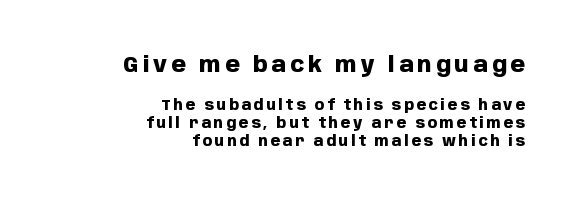
A clean baseline with only descenders dipping below it. Ordinary non-slanted type is in use. These two chunks differ in scale, with the top chunk taking the larger measure. The passage is arranged like a letterhead date or caption credit — flush right.
